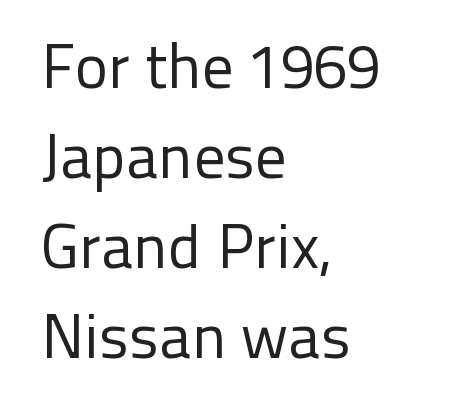
Each word holds together tightly as a unit, with standard inter-letter gaps. Each letter's strokes conclude bluntly, with no projecting serifs. The cut favours lightness, reaching ordinary text weight at its darkest. Do the characters align in a grid? No, the font is proportional.
